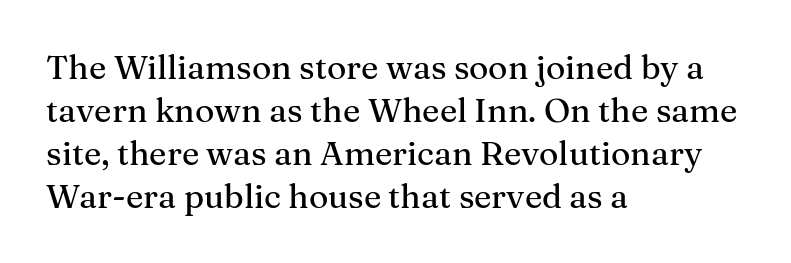
Casual observation: everything's shoved over to the left. Unlike italic type, these characters show no tilt at all. How are the letters spaced? Ordinarily, with no added tracking. The glyphs in this specimen are seriffed. Evenly set lines give the paragraph a standard silhouette. No word sits above an underline.
